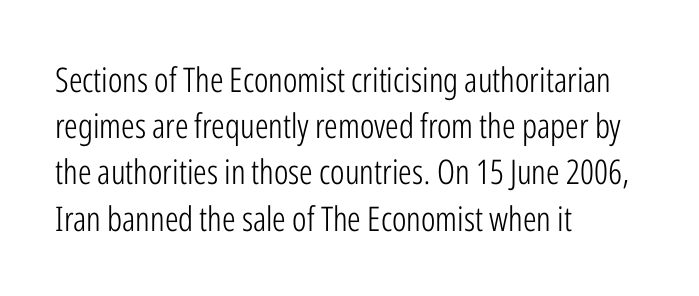
Q: Is the text bold? A: No.
Q: Is the text italic (slanted)? A: No, it is upright.
Q: Is the typeface a serif or a sans-serif typeface? A: Sans-serif.
Q: Is the text underlined? A: No.
Q: How is the paragraph aligned? A: Left-aligned.
Q: Is the spacing between letters normal or unusually wide? A: Normal.
Q: Is the spacing between lines tight, normal or loose? A: Normal.
Q: Width (condensed, normal, or wide)? A: Condensed.
Q: Stroke contrast? A: Low.
Q: x-height? A: Medium.
Q: Monospaced? A: No.
